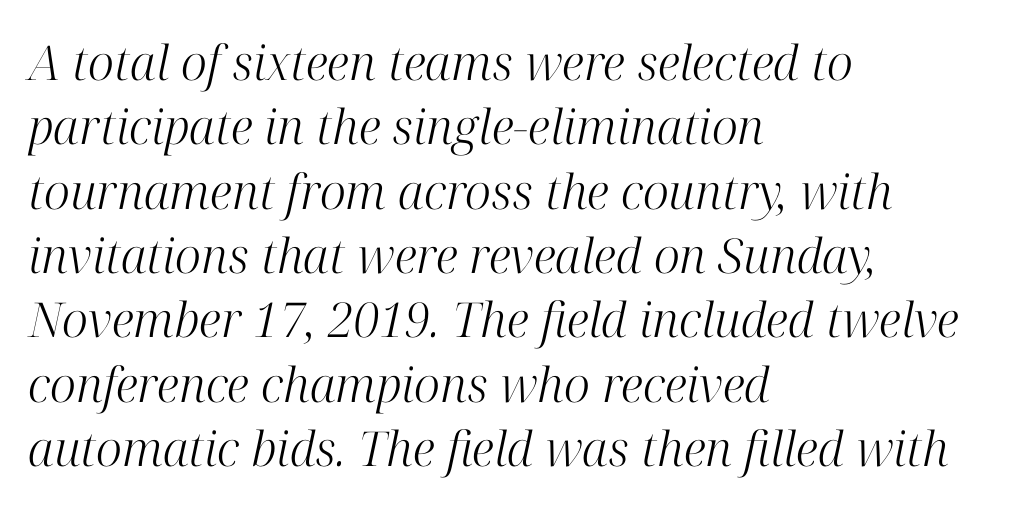
Q: Is the text bold? A: No.
Q: Is the text italic (slanted)? A: Yes, it leans right by about 12 degrees.
Q: Is the typeface a serif or a sans-serif typeface? A: Serif.
Q: Is the text underlined? A: No.
Q: How is the paragraph aligned? A: Left-aligned.
Q: Is the spacing between letters normal or unusually wide? A: Normal.
Q: Is the spacing between lines tight, normal or loose? A: Normal.
Q: Width (condensed, normal, or wide)? A: Normal.
Q: Stroke contrast? A: High.
Q: x-height? A: Medium.
Q: Monospaced? A: No.
